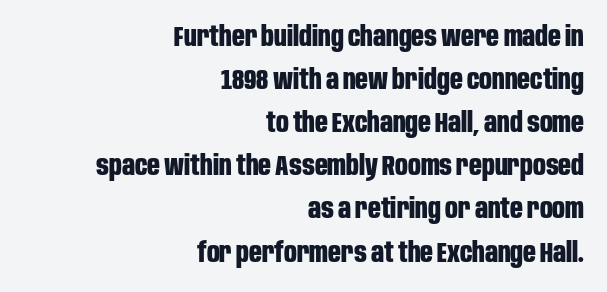
The image shows 28 px bold, condensed sans-serif type, upright; set right-aligned, normal line spacing (1.54x), normal letter spacing, not underlined; low stroke contrast and a large x-height.
